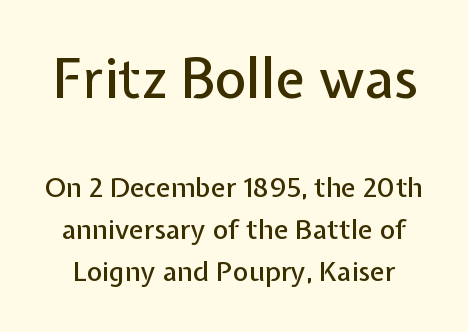
{"serif": "no", "italic": "no", "width": "normal", "stroke_contrast": "low", "x_height": "medium", "monospaced": "no", "underline": "no", "line_spacing": "normal", "line_spacing_ratio": 1.55, "letter_spacing": "normal", "letter_spacing_em": 0.0, "larger_block": "first", "size_ratio": 2.0, "glyph_px": 54}
